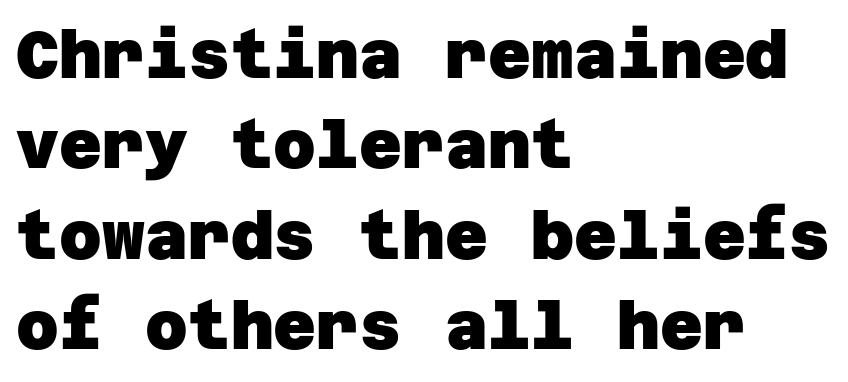
{"serif": "no", "bold": "yes", "weight": "heavy", "width": "normal", "stroke_contrast": "low", "x_height": "large", "underline": "no", "align": "left", "line_spacing": "normal", "line_spacing_ratio": 1.37, "letter_spacing": "normal", "letter_spacing_em": 0.0, "glyph_px": 66}
